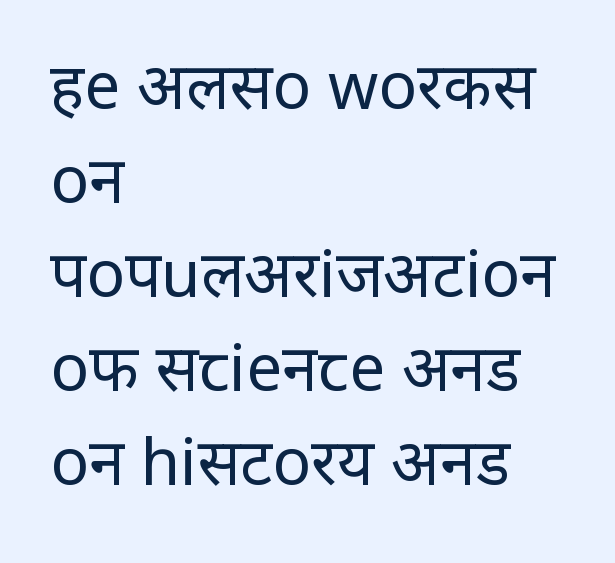
The image shows 64 px regular-weight sans-serif type, upright; set left-aligned, normal line spacing (1.47x), normal letter spacing, not underlined; low stroke contrast and a large x-height.
